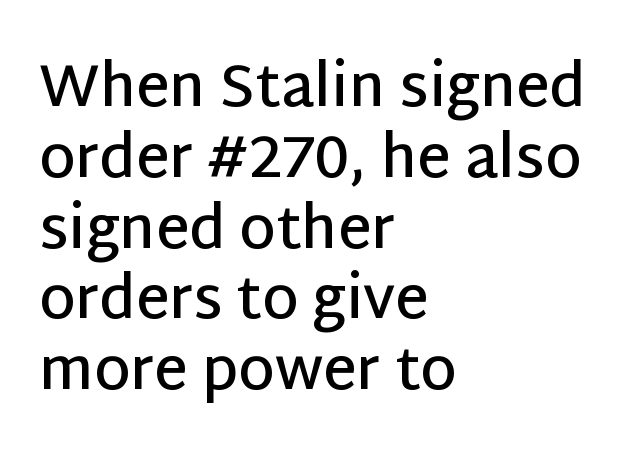
{"serif": "no", "italic": "no", "bold": "semi", "weight": "semibold", "width": "normal", "stroke_contrast": "low", "x_height": "large", "monospaced": "no", "underline": "no", "align": "left", "line_spacing_ratio": 1.22, "letter_spacing": "normal", "letter_spacing_em": 0.0, "glyph_px": 58}
